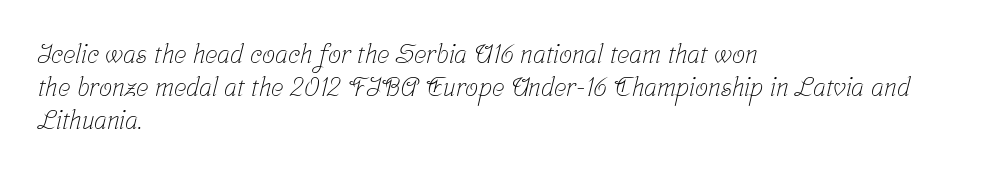
The image shows 26 px text type; set left-aligned, normal line spacing (1.27x), normal letter spacing, not underlined.
